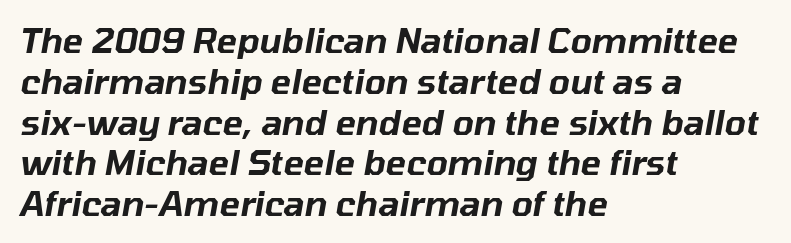
{"italic": "yes", "lean": "right", "slant_degrees": 10, "width": "normal", "stroke_contrast": "low", "x_height": "medium", "monospaced": "no", "underline": "no", "align": "left", "line_spacing_ratio": 1.2, "letter_spacing": "normal", "letter_spacing_em": 0.0, "glyph_px": 34}
